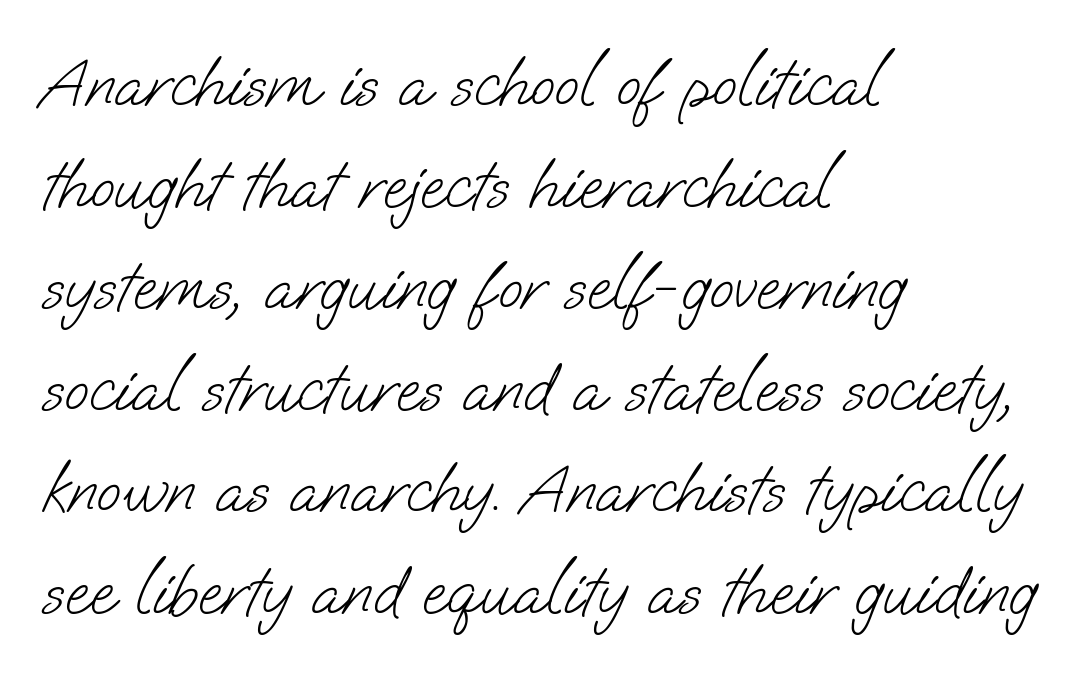
The image shows 71 px light sans-serif type; set left-aligned, normal line spacing (1.43x), normal letter spacing, not underlined; low stroke contrast and a small x-height.
